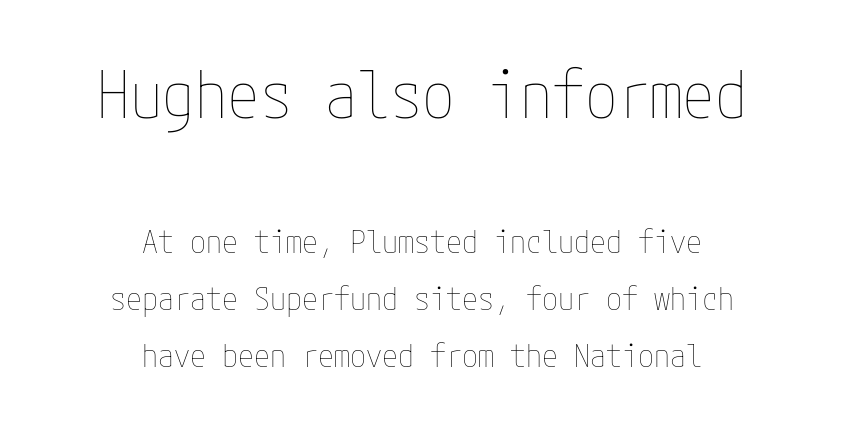
{"italic": "no", "bold": "no", "weight": "thin", "width": "condensed", "stroke_contrast": "low", "x_height": "medium", "underline": "no", "align": "center", "line_spacing_ratio": 1.78, "letter_spacing": "normal", "letter_spacing_em": 0.0, "larger_block": "first", "size_ratio": 2.03, "glyph_px": 65}
